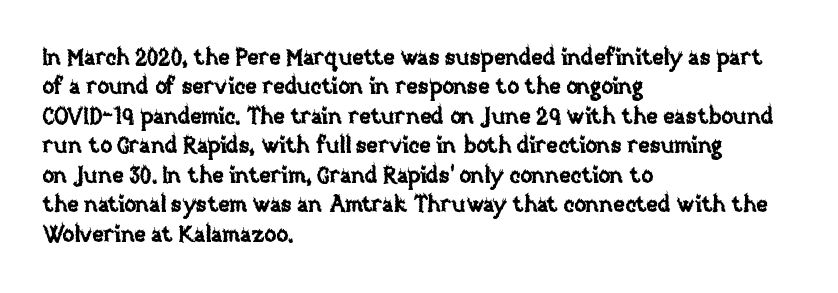
{"italic": "no", "underline": "no", "align": "left", "line_spacing": "normal", "line_spacing_ratio": 1.34, "letter_spacing": "normal", "letter_spacing_em": 0.0, "glyph_px": 22}
